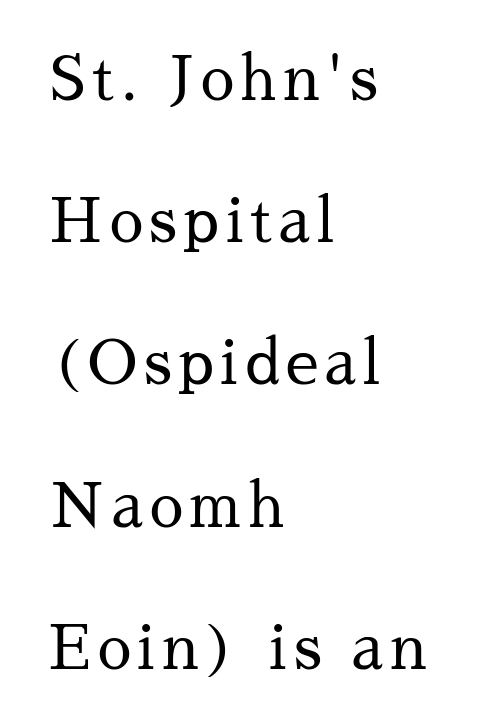
{"serif": "yes", "italic": "no", "bold": "no", "weight": "regular", "width": "normal", "stroke_contrast": "medium", "x_height": "medium", "monospaced": "no", "underline": "no", "align": "left", "line_spacing": "loose", "line_spacing_ratio": 2.37, "glyph_px": 60}
